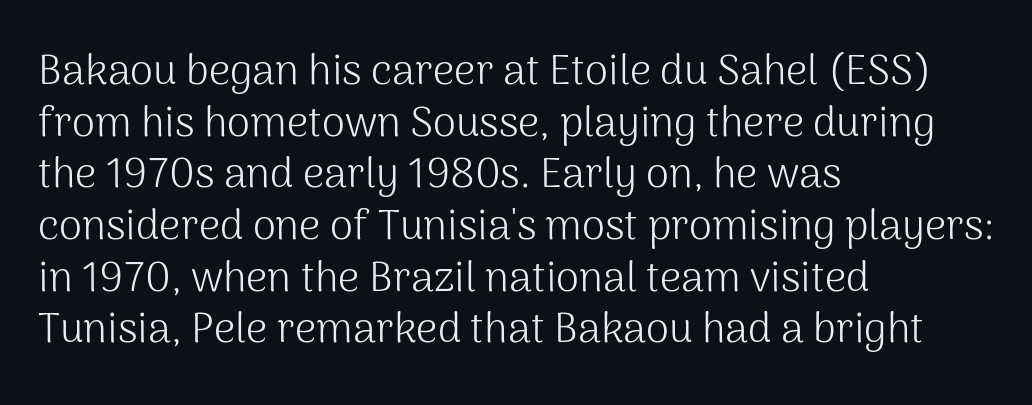
{"serif": "no", "italic": "no", "bold": "no", "weight": "light", "width": "normal", "stroke_contrast": "medium", "x_height": "medium", "monospaced": "no", "underline": "no", "align": "left", "line_spacing_ratio": 1.23, "letter_spacing": "normal", "letter_spacing_em": 0.0, "glyph_px": 42}
